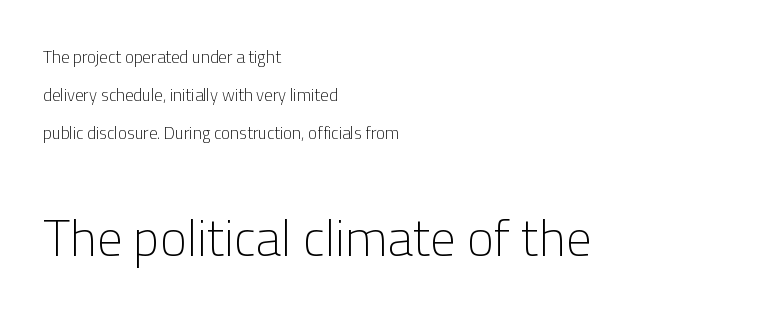
{"serif": "no", "italic": "no", "bold": "no", "weight": "light", "width": "normal", "stroke_contrast": "low", "x_height": "medium", "monospaced": "no", "underline": "no", "align": "left", "line_spacing": "loose", "line_spacing_ratio": 2.24, "letter_spacing": "normal", "letter_spacing_em": 0.0, "larger_block": "second", "size_ratio": 3.0, "glyph_px": 51}
